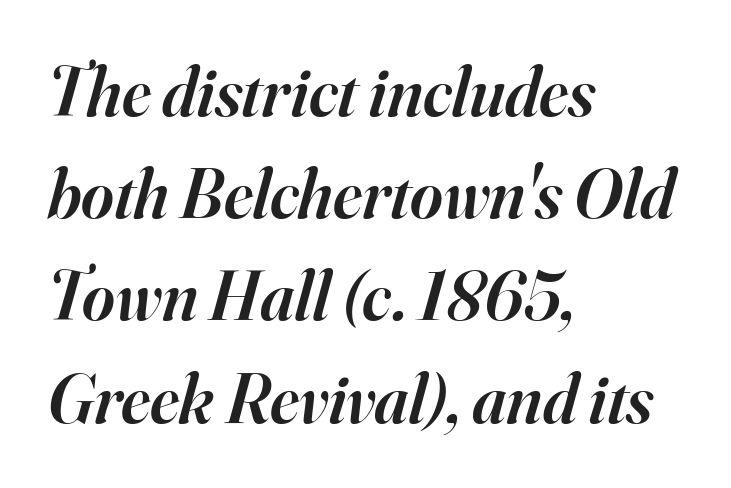
{"serif": "yes", "italic": "yes", "lean": "right", "slant_degrees": 16, "bold": "semi", "weight": "semibold", "width": "normal", "stroke_contrast": "high", "x_height": "small", "monospaced": "no", "underline": "no", "align": "left", "line_spacing": "normal", "line_spacing_ratio": 1.46, "letter_spacing": "normal", "letter_spacing_em": 0.0, "glyph_px": 70}
